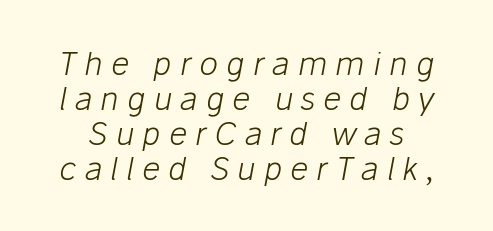
Q: Is the text bold? A: No.
Q: Is the text italic (slanted)? A: Yes, it leans right by about 10 degrees.
Q: Is the text underlined? A: No.
Q: Is the spacing between letters normal or unusually wide? A: Unusually wide.
Q: Is the spacing between lines tight, normal or loose? A: Tight.
Q: Width (condensed, normal, or wide)? A: Normal.
Q: Stroke contrast? A: Low.
Q: x-height? A: Medium.
Q: Monospaced? A: No.
